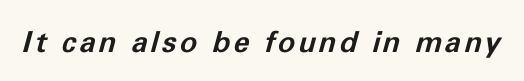
Q: Is the text bold? A: Yes.
Q: Is the text italic (slanted)? A: Yes, it leans right by about 11 degrees.
Q: Is the text underlined? A: No.
Q: Width (condensed, normal, or wide)? A: Normal.
Q: Stroke contrast? A: Low.
Q: x-height? A: Medium.
Q: Monospaced? A: No.
